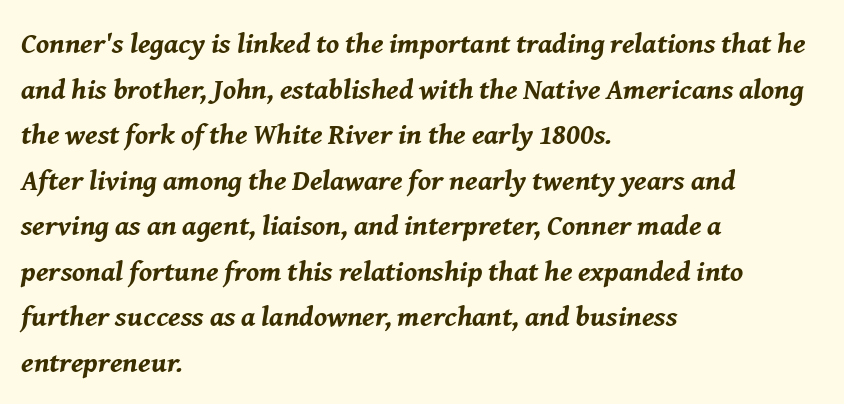
Strokes here are thick enough to call this a true bold. These lines were composed using italics. Only glyphs here, with clear space below each row. Nobody touched the tracking dial on this one. The rag falls on the right side of this text block.
